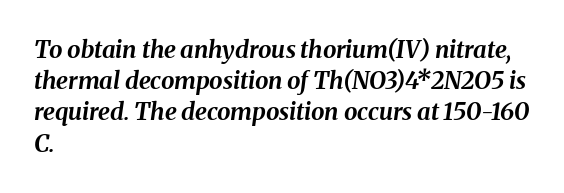
{"italic": "yes", "lean": "right", "slant_degrees": 8, "bold": "yes", "underline": "no", "align": "left", "line_spacing": "normal", "line_spacing_ratio": 1.3, "letter_spacing": "normal", "letter_spacing_em": 0.0, "glyph_px": 24}
